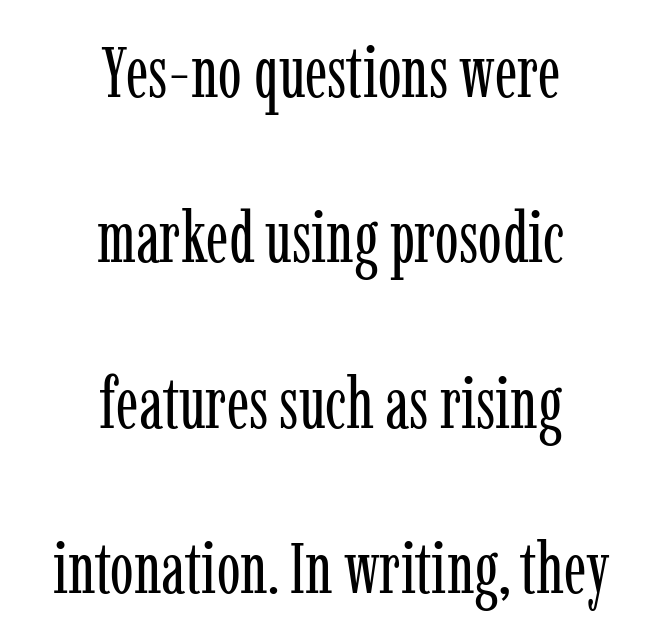
{"serif": "yes", "italic": "no", "bold": "no", "weight": "regular", "width": "condensed", "stroke_contrast": "low", "x_height": "medium", "monospaced": "no", "underline": "no", "align": "center", "line_spacing": "loose", "line_spacing_ratio": 2.33, "letter_spacing": "normal", "letter_spacing_em": 0.0, "glyph_px": 71}
